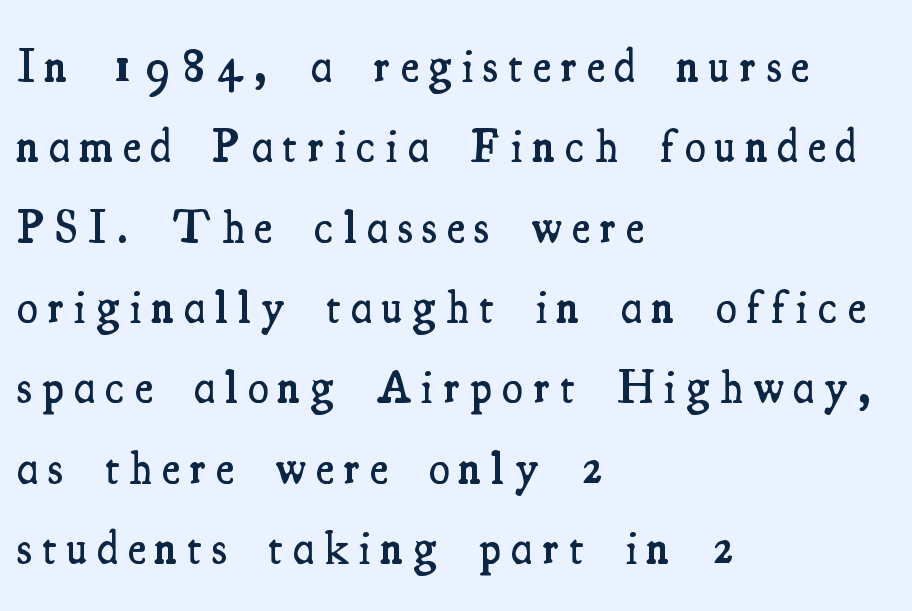
The image shows 47 px semibold, condensed serif type, upright; set left-aligned, line spacing 1.71x, unusually wide letter spacing (+0.22 em), not underlined; medium stroke contrast and a small x-height.
